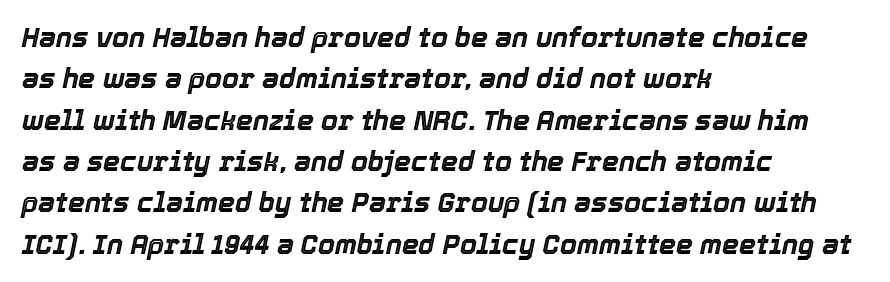
The image shows 27 px text type, italic (leaning right); set left-aligned, normal line spacing (1.53x), normal letter spacing, not underlined.
